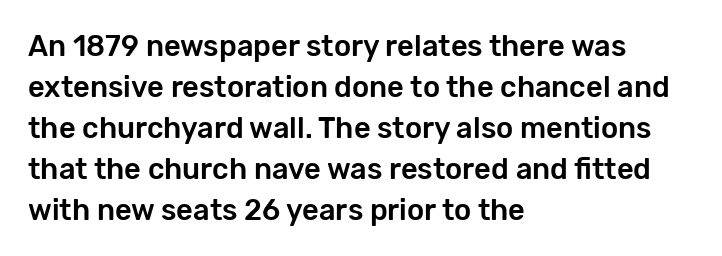
Q: Is the text italic (slanted)? A: No, it is upright.
Q: Is the typeface a serif or a sans-serif typeface? A: Sans-serif.
Q: Is the text underlined? A: No.
Q: How is the paragraph aligned? A: Left-aligned.
Q: Is the spacing between letters normal or unusually wide? A: Normal.
Q: Is the spacing between lines tight, normal or loose? A: Normal.
Q: Width (condensed, normal, or wide)? A: Normal.
Q: Stroke contrast? A: Low.
Q: x-height? A: Medium.
Q: Monospaced? A: No.
